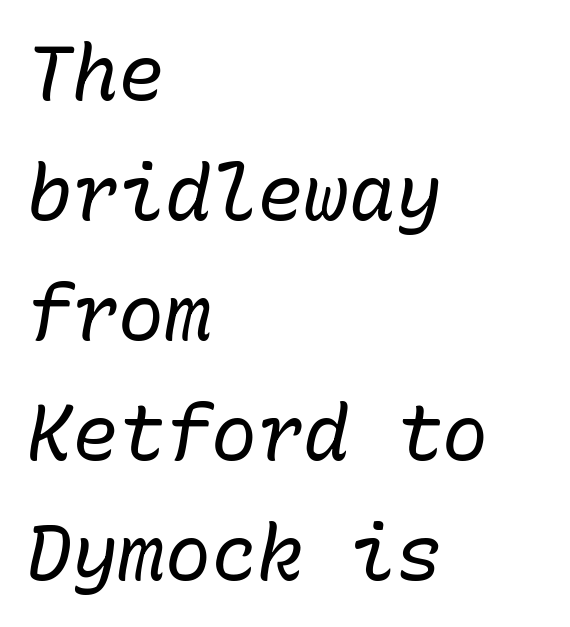
{"italic": "yes", "lean": "right", "slant_degrees": 10, "bold": "no", "weight": "regular", "width": "normal", "stroke_contrast": "low", "x_height": "medium", "monospaced": "yes", "underline": "no", "align": "left", "line_spacing": "normal", "line_spacing_ratio": 1.56, "letter_spacing": "normal", "letter_spacing_em": 0.0, "glyph_px": 77}
